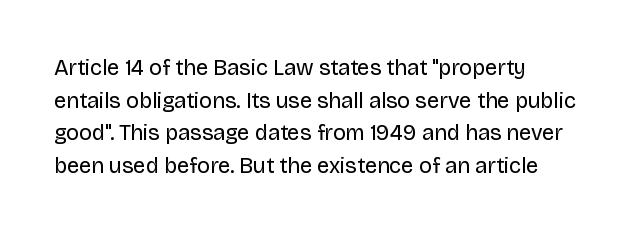
{"italic": "no", "bold": "no", "underline": "no", "align": "left", "line_spacing": "normal", "line_spacing_ratio": 1.48, "letter_spacing": "normal", "letter_spacing_em": 0.0, "glyph_px": 22}
